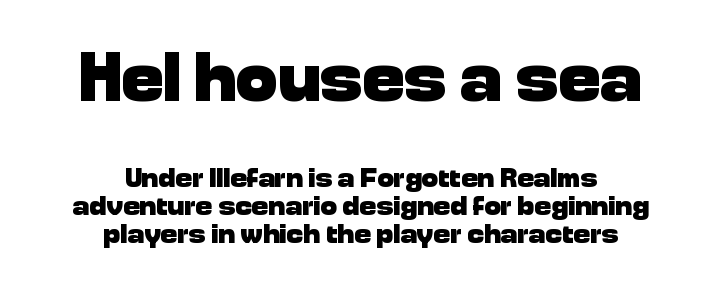
The rendering uses natural spacing where letterforms have individual widths. Size hierarchy here favors the leading block over the trailing one. Caption: multi-line text, centered on the measure. Does the lettering tilt? It doesn't — this is upright. Vertical spacing — tight.
